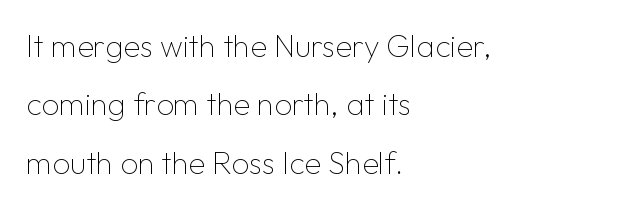
The image shows 31 px thin sans-serif type, upright; set left-aligned, line spacing 1.88x, normal letter spacing, not underlined; low stroke contrast and a medium x-height.
